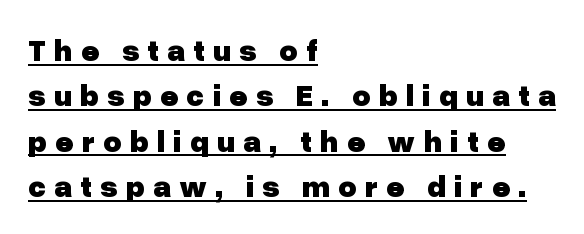
These lines carry a lot of weight — the face is fully bold. There is plenty of visible air inserted between adjacent glyphs. Each letter keeps its own natural width here, so spacing adapts to shape. Every word sits above its own underline.
